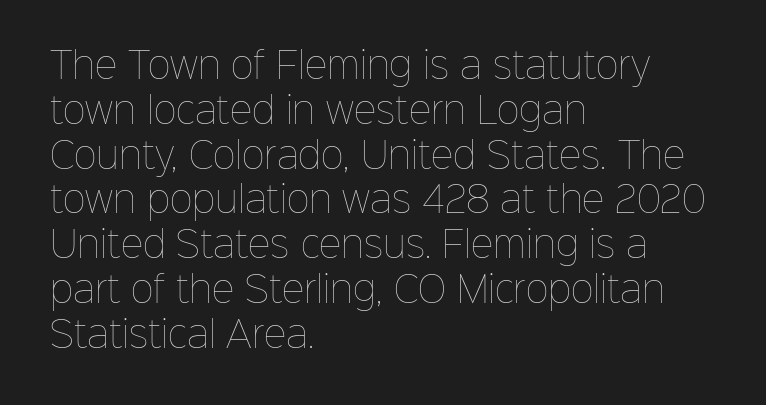
The rendering uses a moderate line-height, typical for paragraphs. The strip under each line holds only bare page. All the whitespace from short lines collects on the right. This reads as an unemphasized weight, regular at the heaviest. Looks like regular typesetting: each glyph gets only the width it needs. The lettering holds an erect, upright posture throughout.
